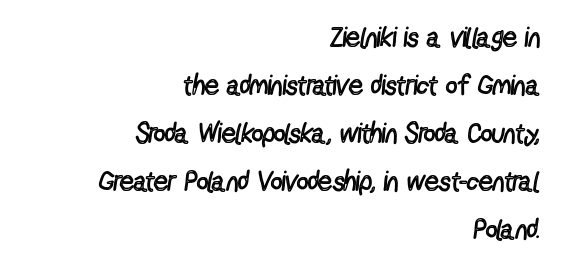
Q: Is the text bold? A: No.
Q: Is the typeface a serif or a sans-serif typeface? A: Sans-serif.
Q: Is the text underlined? A: No.
Q: How is the paragraph aligned? A: Right-aligned.
Q: Is the spacing between letters normal or unusually wide? A: Normal.
Q: Width (condensed, normal, or wide)? A: Condensed.
Q: x-height? A: Medium.
Q: Monospaced? A: No.
